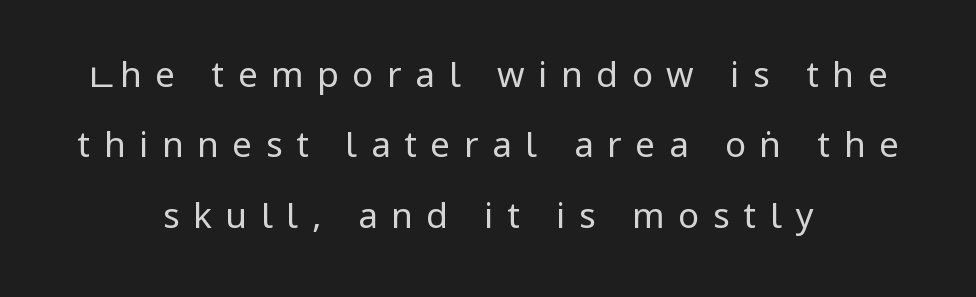
Q: Is the text bold? A: No.
Q: Is the text italic (slanted)? A: No, it is upright.
Q: Is the typeface a serif or a sans-serif typeface? A: Sans-serif.
Q: Is the text underlined? A: No.
Q: How is the paragraph aligned? A: Centered.
Q: Is the spacing between letters normal or unusually wide? A: Unusually wide.
Q: Is the spacing between lines tight, normal or loose? A: Loose.
Q: Width (condensed, normal, or wide)? A: Condensed.
Q: Stroke contrast? A: Low.
Q: x-height? A: Large.
Q: Monospaced? A: No.
